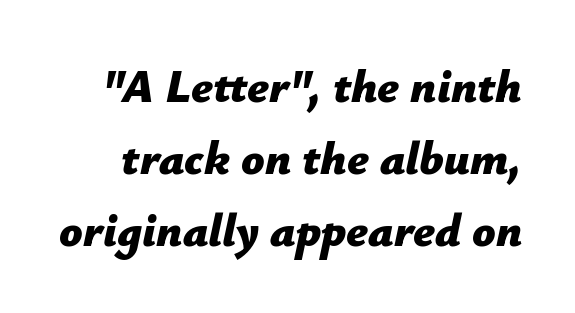
Q: Is the text bold? A: Yes.
Q: Is the text italic (slanted)? A: Yes, it leans right by about 12 degrees.
Q: Is the text underlined? A: No.
Q: Is the spacing between letters normal or unusually wide? A: Normal.
Q: Is the spacing between lines tight, normal or loose? A: Normal.
Q: Width (condensed, normal, or wide)? A: Normal.
Q: Stroke contrast? A: Low.
Q: x-height? A: Medium.
Q: Monospaced? A: No.
